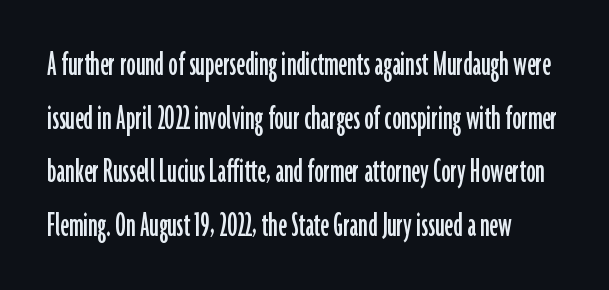
One glance says typical: line gaps are just what's usual. A bare baseline throughout the passage. The horizontal fit of the characters is conventional and even. Note the varied advance widths — an 'i' is clearly narrower than an 'm'. You can tell from the bare stems that sans-serif type was used. This sample uses an upright cut, with every glyph sitting square on the baseline.
